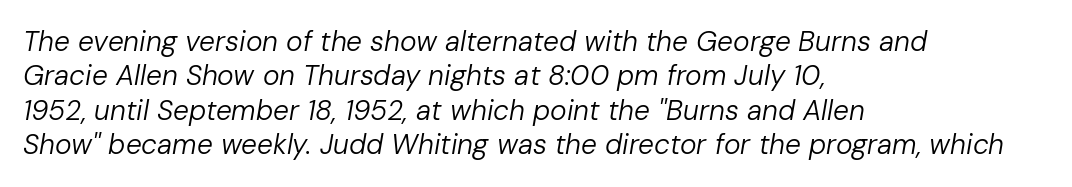
Is the block centered? No — it sits flush against the left margin. Observe the ordinary spacing: letters are neighbours, not strangers. Every character sits at an angle, as italics do. Character widths vary here, with narrow letters taking less room than wide ones.
